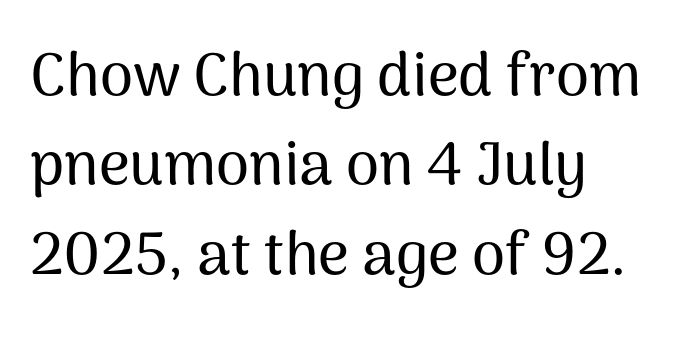
{"serif": "no", "italic": "no", "width": "normal", "stroke_contrast": "medium", "x_height": "medium", "monospaced": "no", "underline": "no", "align": "left", "line_spacing": "normal", "line_spacing_ratio": 1.49, "letter_spacing": "normal", "letter_spacing_em": 0.0, "glyph_px": 60}
